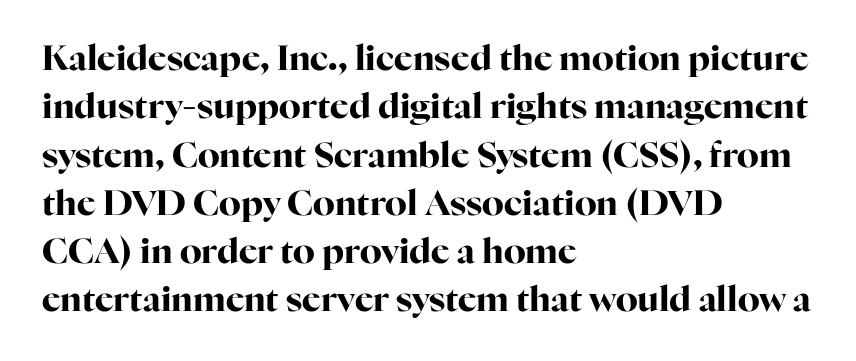
All the whitespace from short lines collects on the right. Students, this is bold: see how much ink each stroke carries. Every character sits straight up, as roman type does. The space beneath each line is pristine and unruled. Default kerning and tracking; the words read as compact shapes.
